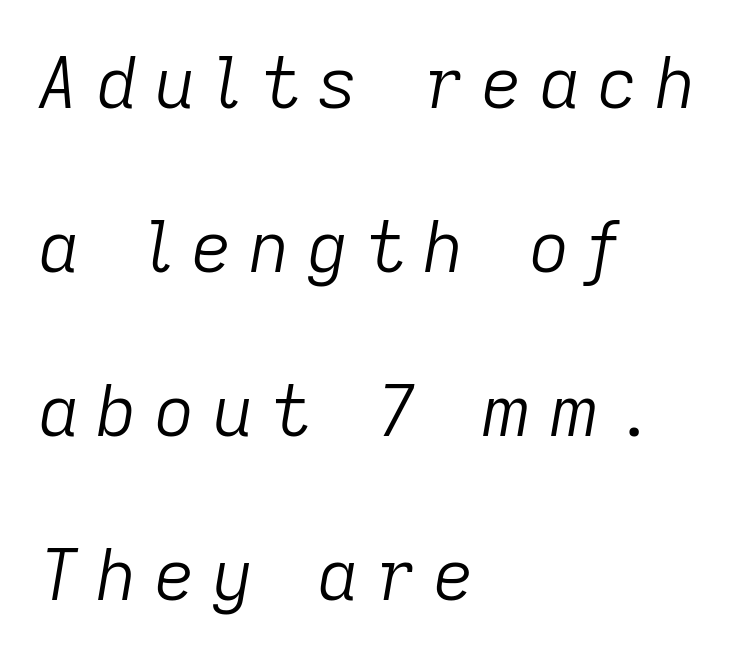
The image shows 71 px light type, italic (leaning right); set left-aligned, loose line spacing (2.31x), unusually wide letter spacing (+0.24 em), not underlined; low stroke contrast and a medium x-height.
